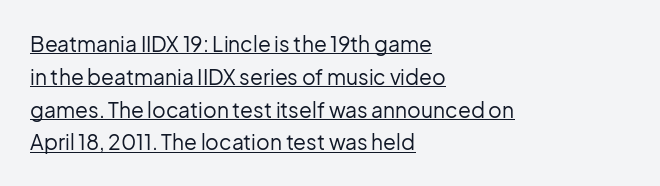
{"italic": "no", "bold": "no", "underline": "yes", "align": "left", "line_spacing": "normal", "line_spacing_ratio": 1.56, "letter_spacing": "normal", "letter_spacing_em": 0.0, "glyph_px": 21}
